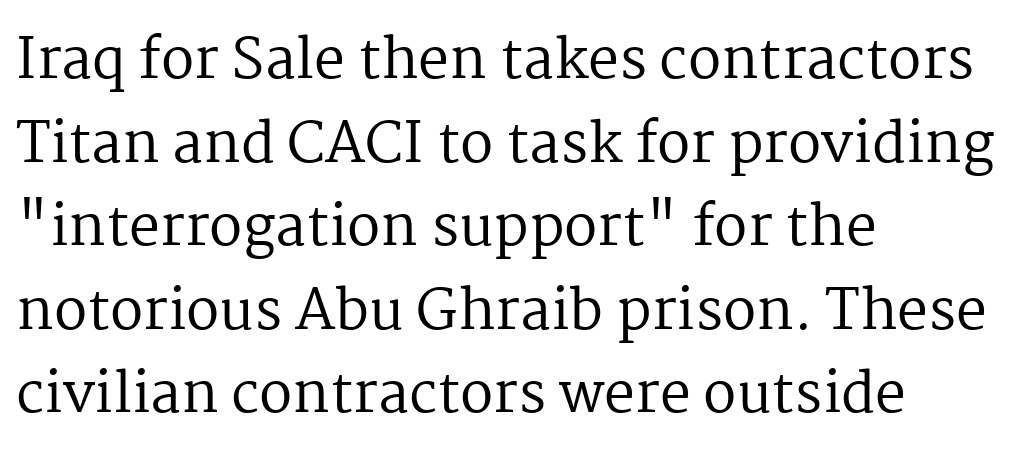
The image shows 55 px regular-weight serif type, upright; set left-aligned, normal line spacing (1.52x), normal letter spacing, not underlined; medium stroke contrast and a medium x-height.
